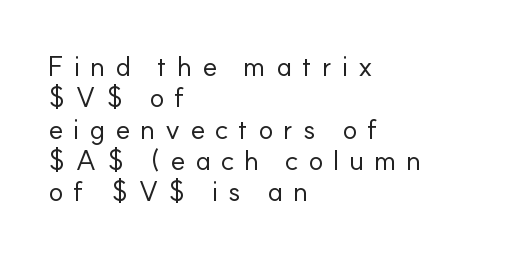
{"serif": "no", "italic": "no", "bold": "no", "weight": "regular", "width": "normal", "stroke_contrast": "low", "x_height": "small", "monospaced": "no", "underline": "no", "align": "left", "line_spacing": "tight", "line_spacing_ratio": 1.12, "letter_spacing": "wide", "letter_spacing_em": 0.35, "glyph_px": 28}
